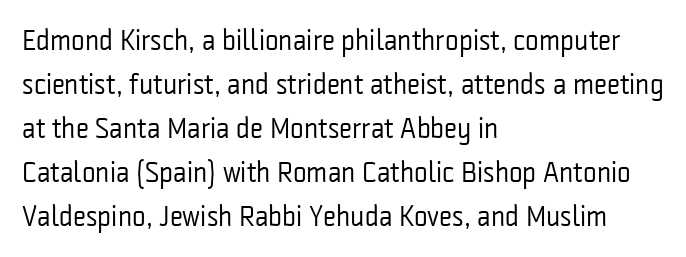
Stroke terminals: plain, sans-serif. There is no visible air inserted between adjacent glyphs. This sample has the flowing, uneven cadence of proportional lettering. The axis of the letterforms is exactly vertical. The words here are not underlined. Is the type heavy? It reads as light-to-regular instead.
